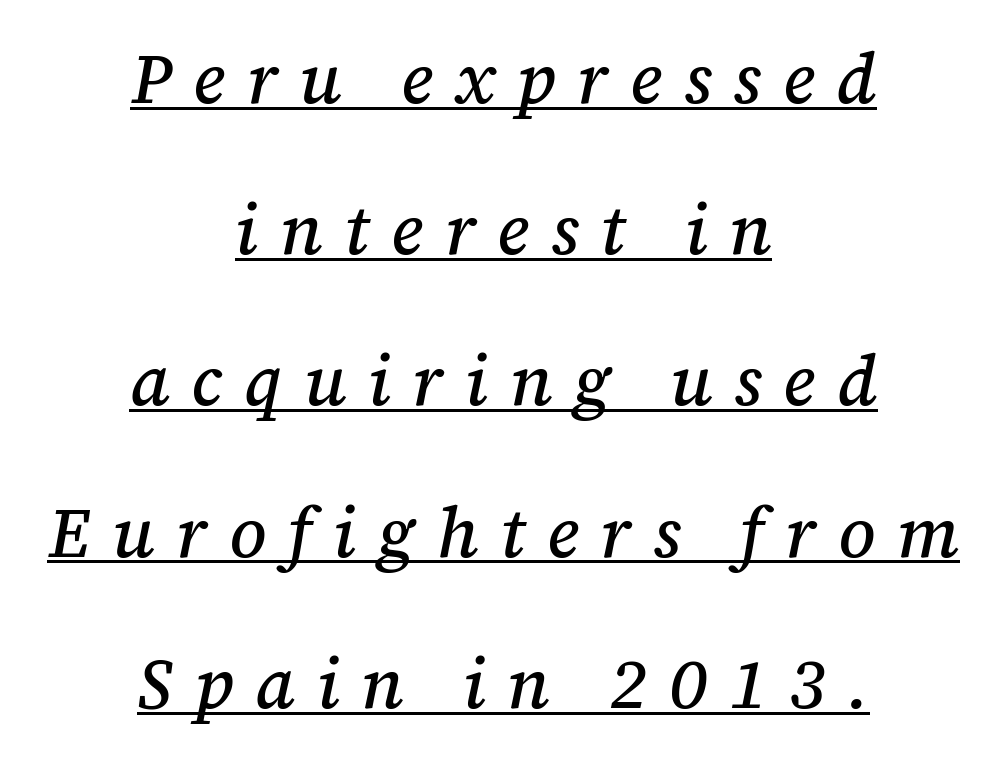
The image shows 70 px serif type, italic (leaning right); set centered, loose line spacing (2.16x), unusually wide letter spacing (+0.31 em), underlined; medium stroke contrast and a medium x-height.
